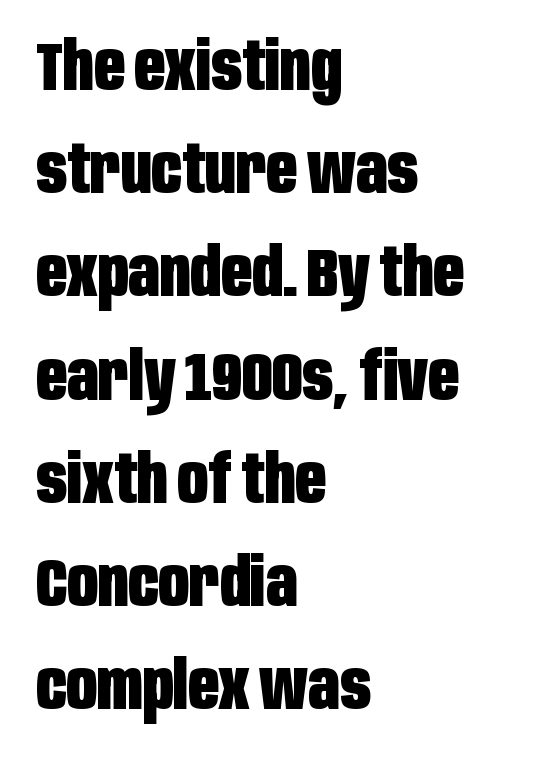
Q: Is the text bold? A: Yes.
Q: Is the text italic (slanted)? A: No, it is upright.
Q: Is the typeface a serif or a sans-serif typeface? A: Sans-serif.
Q: Is the text underlined? A: No.
Q: How is the paragraph aligned? A: Left-aligned.
Q: Is the spacing between letters normal or unusually wide? A: Normal.
Q: Is the spacing between lines tight, normal or loose? A: Normal.
Q: Width (condensed, normal, or wide)? A: Condensed.
Q: Stroke contrast? A: Low.
Q: x-height? A: Large.
Q: Monospaced? A: No.
